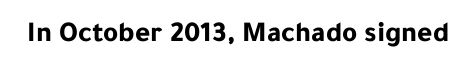
The image shows 29 px bold sans-serif type, upright; set normal letter spacing, not underlined; low stroke contrast and a medium x-height.
